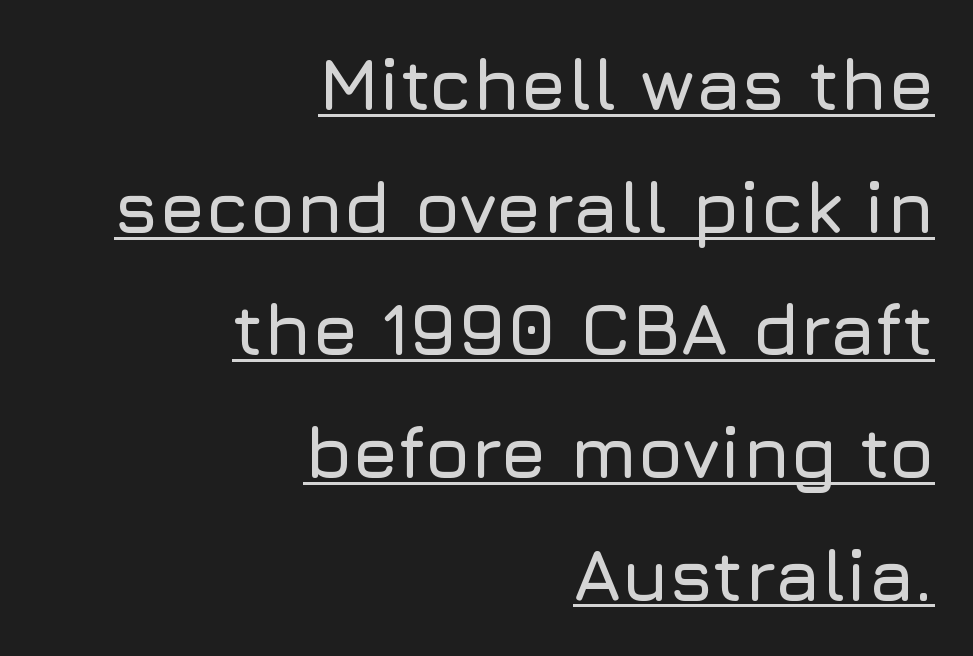
The image shows 73 px sans-serif type, upright; set right-aligned, normal line spacing (1.68x), normal letter spacing, underlined; low stroke contrast and a medium x-height.
